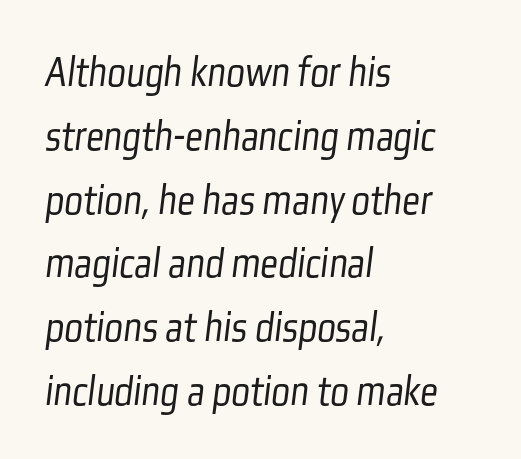
The image shows 44 px light, condensed sans-serif type; set left-aligned, normal line spacing (1.45x), normal letter spacing, not underlined; low stroke contrast and a medium x-height.
